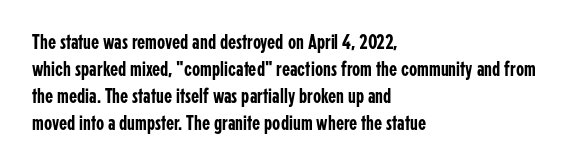
The letters stand straight up with perfectly vertical stems. Tracking here is standard; glyphs follow each other at the usual distance. Whoever set this chose a conventional vertical rhythm. The paragraph has a hard left edge and a soft right edge. Has an underline been added? It has not.
